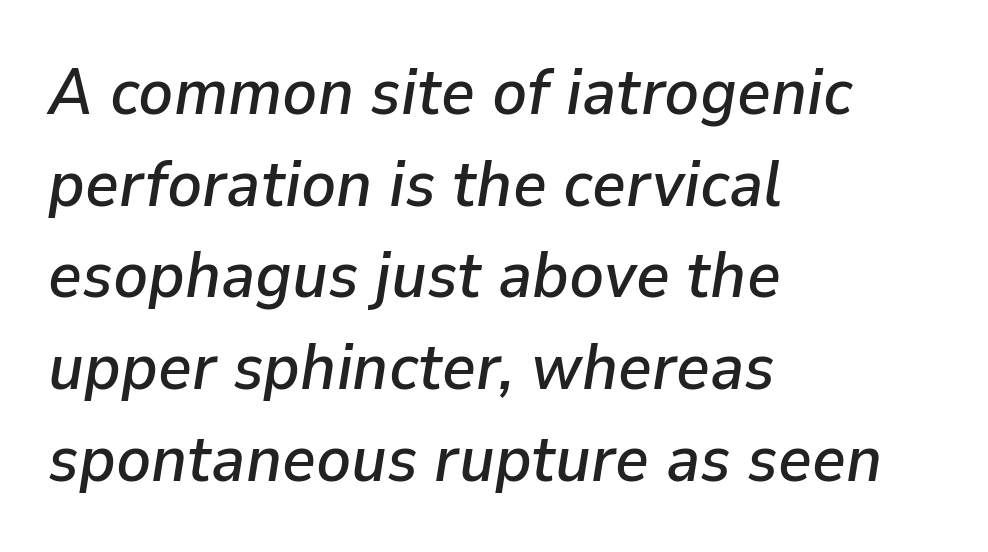
Q: Is the text italic (slanted)? A: Yes, it leans right by about 9 degrees.
Q: Is the text underlined? A: No.
Q: How is the paragraph aligned? A: Left-aligned.
Q: Is the spacing between letters normal or unusually wide? A: Normal.
Q: Is the spacing between lines tight, normal or loose? A: Normal.
Q: Width (condensed, normal, or wide)? A: Normal.
Q: Stroke contrast? A: Low.
Q: x-height? A: Medium.
Q: Monospaced? A: No.
